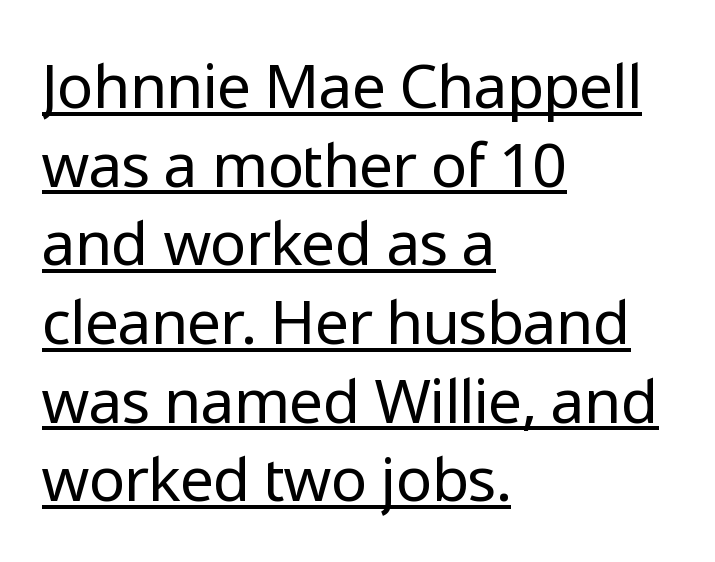
The image shows 61 px regular-weight sans-serif type, upright; set left-aligned, normal line spacing (1.29x), normal letter spacing, underlined; low stroke contrast and a medium x-height.
